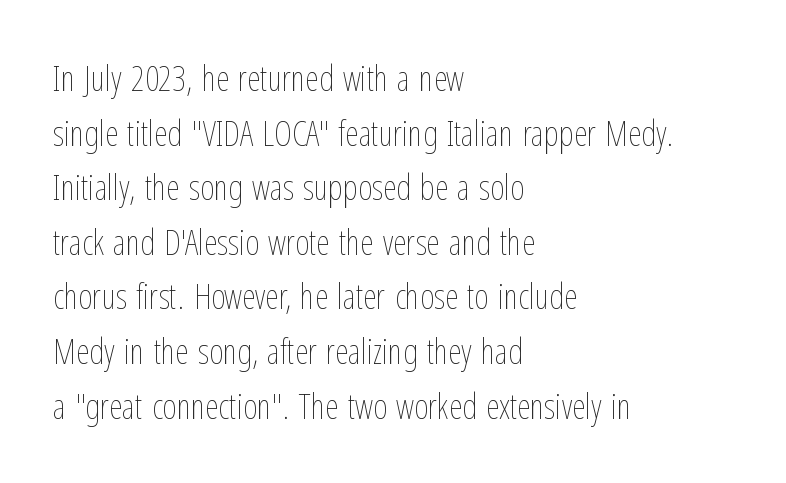
Glyph-to-glyph distance matches everyday printed text. Do the characters align in a grid? No, the font is proportional. Glance below the letters and you will spot only blank space. Regarding leading, the lines here are spaced in the standard way.
